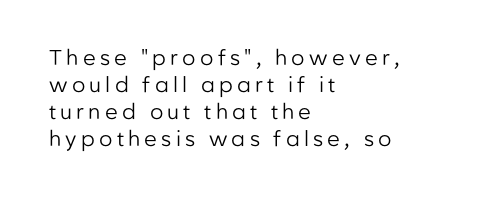
A typesetter would call this leading conventional body-copy spacing. Horizontally, the lines are justified to the leading edge only. The rendering inserts visible extra space after every character. Posture: upright roman. Heaviness? Minimal to ordinary, like unemphasized prose. Quick note: underline off.
